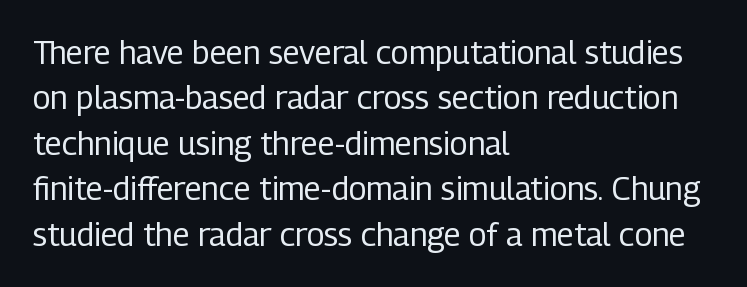
Q: Is the text bold? A: No.
Q: Is the text italic (slanted)? A: No, it is upright.
Q: Is the typeface a serif or a sans-serif typeface? A: Sans-serif.
Q: Is the text underlined? A: No.
Q: How is the paragraph aligned? A: Left-aligned.
Q: Is the spacing between letters normal or unusually wide? A: Normal.
Q: Is the spacing between lines tight, normal or loose? A: Normal.
Q: Width (condensed, normal, or wide)? A: Condensed.
Q: Stroke contrast? A: Low.
Q: x-height? A: Medium.
Q: Monospaced? A: No.
